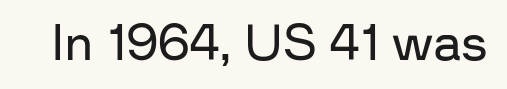
Regarding serifs, this sample does without them. Varying glyph widths throughout — classic text-font behaviour. Vertical stems look standard width or narrower in stroke. This rendering leaves character spacing at its baseline value. This is roman type, the default non-slanted kind.
